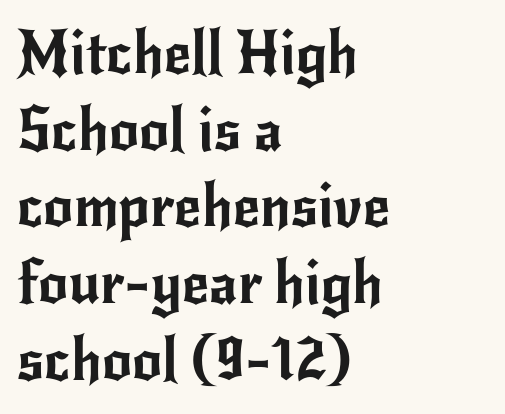
{"serif": "no", "italic": "no", "width": "normal", "stroke_contrast": "low", "x_height": "small", "monospaced": "no", "underline": "no", "align": "left", "line_spacing": "normal", "line_spacing_ratio": 1.3, "letter_spacing": "normal", "letter_spacing_em": 0.0, "glyph_px": 59}
